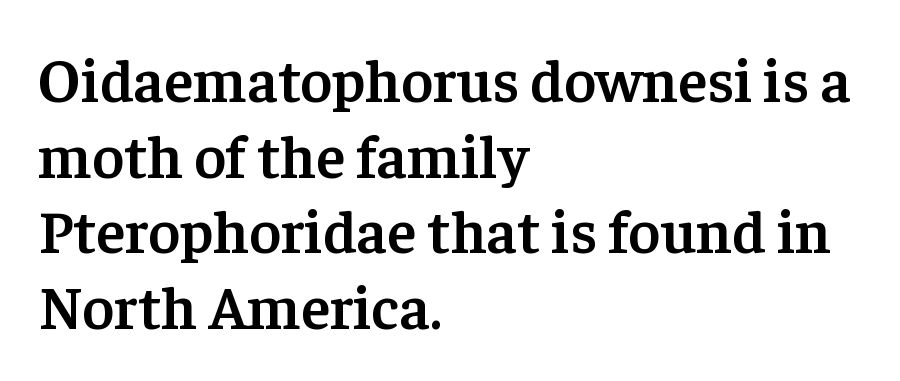
Q: Is the text bold? A: Semi-bold.
Q: Is the text italic (slanted)? A: No, it is upright.
Q: Is the typeface a serif or a sans-serif typeface? A: Serif.
Q: Is the text underlined? A: No.
Q: How is the paragraph aligned? A: Left-aligned.
Q: Is the spacing between letters normal or unusually wide? A: Normal.
Q: Width (condensed, normal, or wide)? A: Normal.
Q: Stroke contrast? A: Low.
Q: x-height? A: Medium.
Q: Monospaced? A: No.
